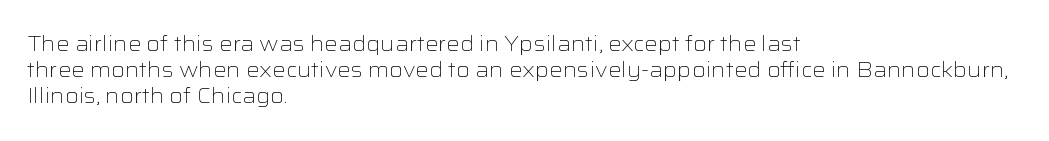
The typography opts for an upright posture over an oblique one. Unmarked baselines from the first word to the last. Students, note that the glyphs here touch the page at normal intervals. Which margin do the lines hug? The left one — the right edge is uneven. The typesetting does not lean heavy: it is not bold.
